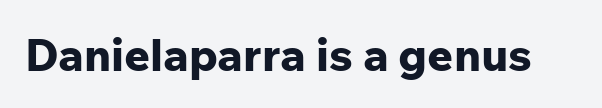
The image shows 45 px bold sans-serif type, upright; set normal letter spacing, not underlined; low stroke contrast and a medium x-height.
